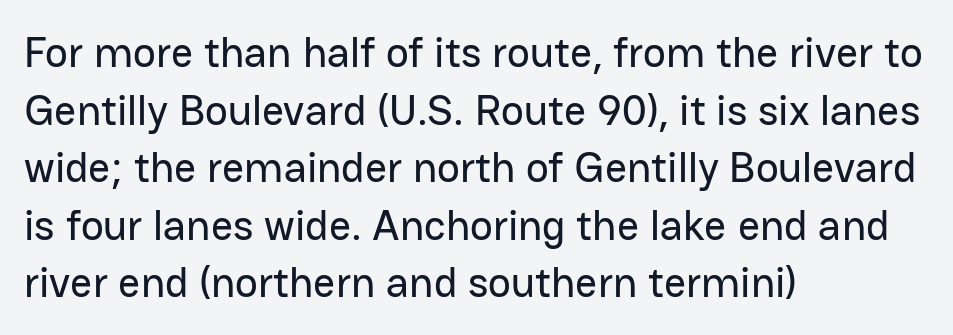
{"serif": "no", "italic": "no", "width": "normal", "stroke_contrast": "low", "x_height": "medium", "monospaced": "no", "underline": "no", "align": "left", "line_spacing": "normal", "line_spacing_ratio": 1.34, "letter_spacing": "normal", "letter_spacing_em": 0.0, "glyph_px": 43}
